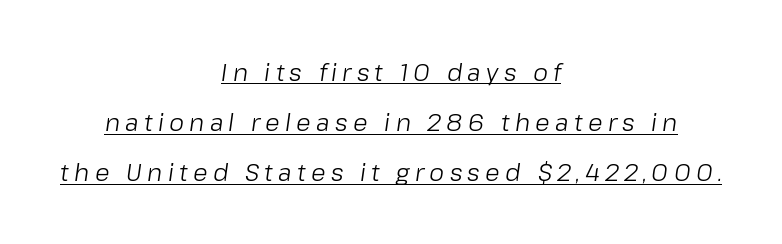
{"italic": "yes", "lean": "right", "slant_degrees": 8, "bold": "no", "underline": "yes", "align": "center", "line_spacing": "loose", "line_spacing_ratio": 2.09, "letter_spacing": "wide", "letter_spacing_em": 0.22, "glyph_px": 24}
